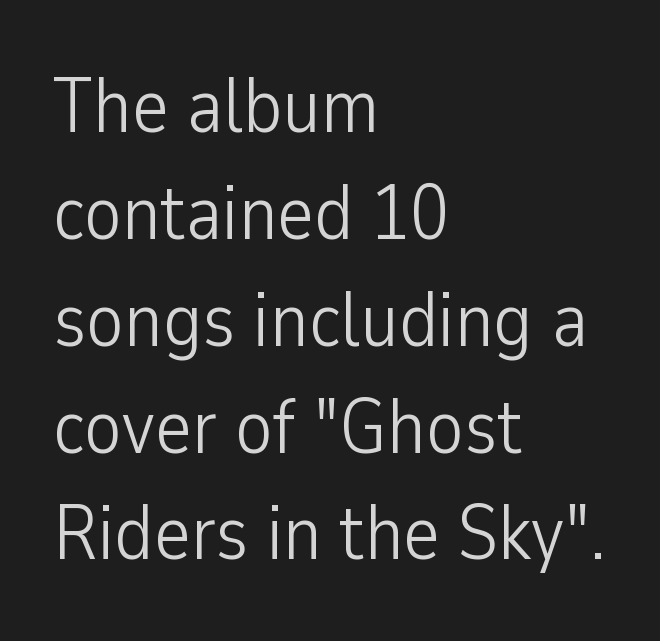
{"serif": "no", "italic": "no", "bold": "no", "weight": "light", "width": "condensed", "stroke_contrast": "low", "x_height": "medium", "monospaced": "no", "underline": "no", "align": "left", "line_spacing": "normal", "line_spacing_ratio": 1.37, "letter_spacing": "normal", "letter_spacing_em": 0.0, "glyph_px": 78}
